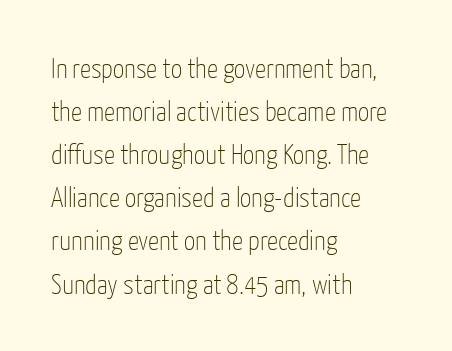
Q: Is the text bold? A: No.
Q: Is the text italic (slanted)? A: No, it is upright.
Q: Is the typeface a serif or a sans-serif typeface? A: Sans-serif.
Q: Is the text underlined? A: No.
Q: How is the paragraph aligned? A: Left-aligned.
Q: Is the spacing between letters normal or unusually wide? A: Normal.
Q: Is the spacing between lines tight, normal or loose? A: Normal.
Q: Width (condensed, normal, or wide)? A: Condensed.
Q: Stroke contrast? A: Low.
Q: x-height? A: Medium.
Q: Monospaced? A: No.
